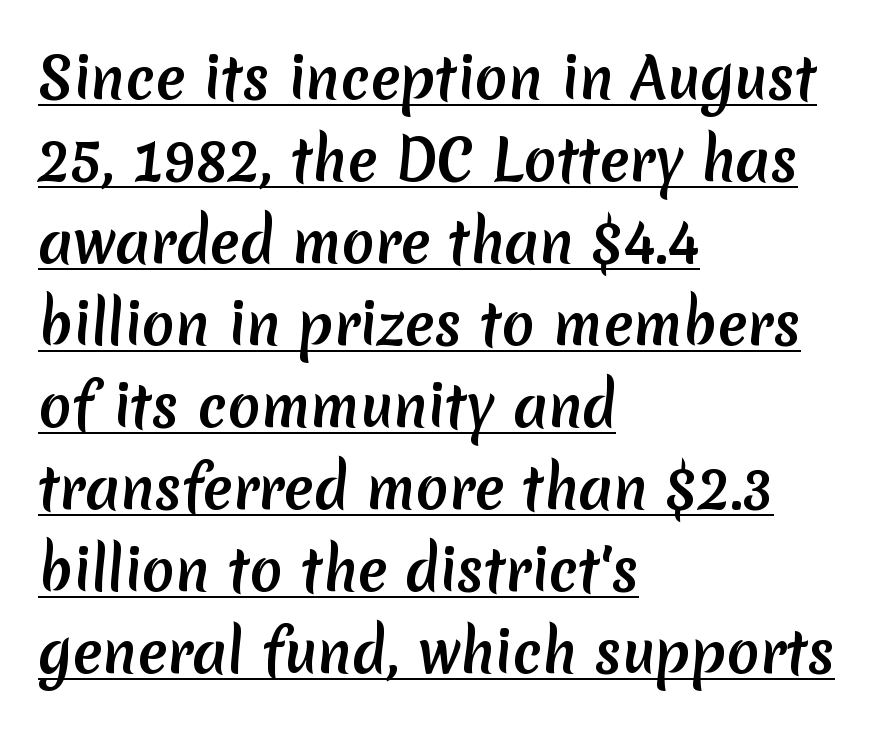
{"serif": "no", "bold": "yes", "weight": "semibold", "width": "normal", "stroke_contrast": "low", "x_height": "medium", "monospaced": "no", "underline": "yes", "align": "left", "line_spacing": "normal", "line_spacing_ratio": 1.49, "letter_spacing": "normal", "letter_spacing_em": 0.0, "glyph_px": 55}
